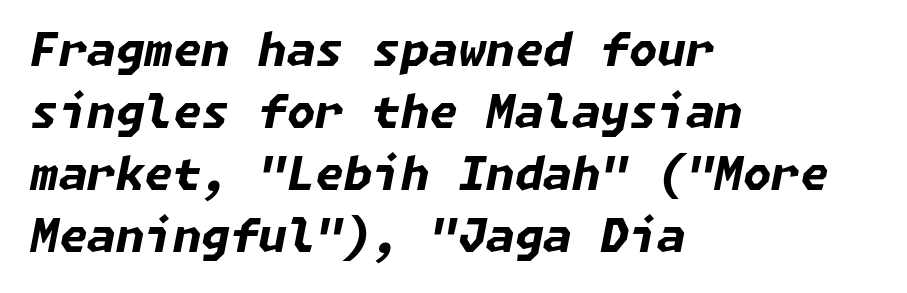
The rag falls on the right side of this text block. Words float on clear page, feet unadorned. The passage shown has conventional tracking throughout. Heft: maximum for text — a bold. If you measured baseline to baseline, you'd find a middling distance.
